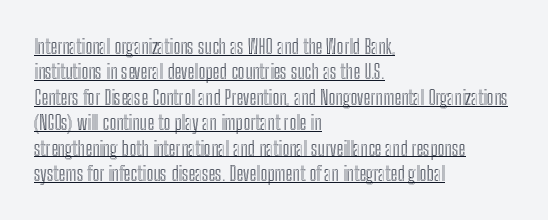
{"italic": "no", "underline": "yes", "align": "left", "line_spacing": "normal", "line_spacing_ratio": 1.27, "letter_spacing": "normal", "letter_spacing_em": 0.0, "glyph_px": 20}
